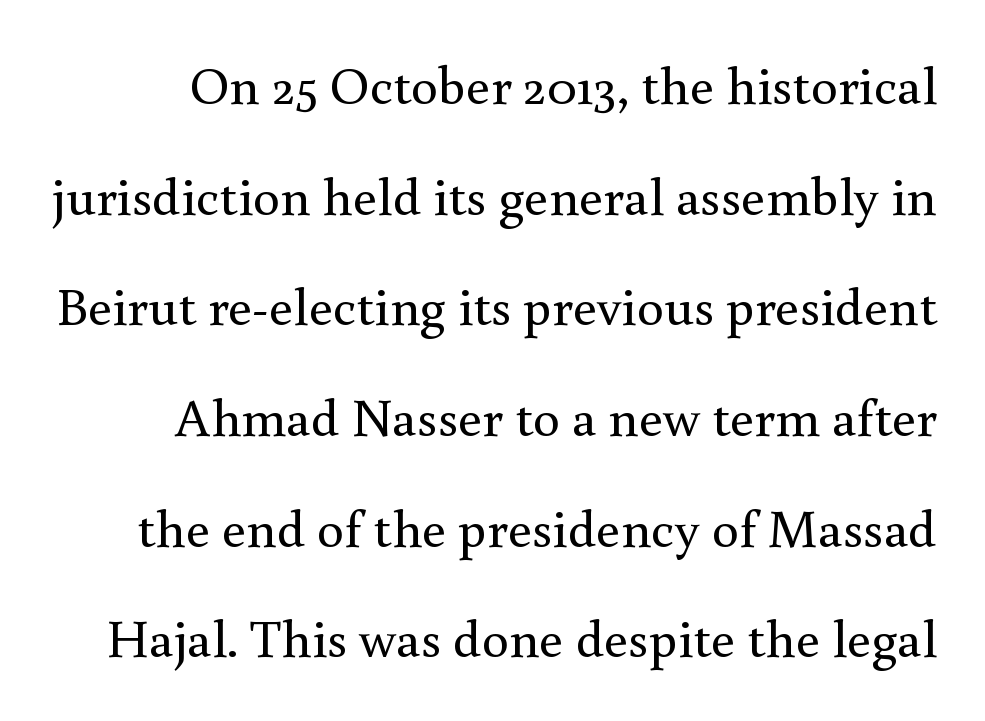
Q: Is the text bold? A: No.
Q: Is the text italic (slanted)? A: No, it is upright.
Q: Is the typeface a serif or a sans-serif typeface? A: Serif.
Q: Is the text underlined? A: No.
Q: Is the spacing between letters normal or unusually wide? A: Normal.
Q: Is the spacing between lines tight, normal or loose? A: Loose.
Q: Width (condensed, normal, or wide)? A: Normal.
Q: x-height? A: Small.
Q: Monospaced? A: No.
